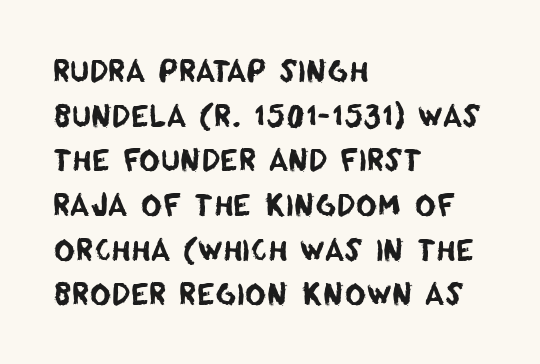
Character widths vary here, with narrow letters taking less room than wide ones. This sample uses plain, unmodified letter spacing. The text was rendered using a sans face with plain stroke endings. Rule under the text: the space is simply empty.
